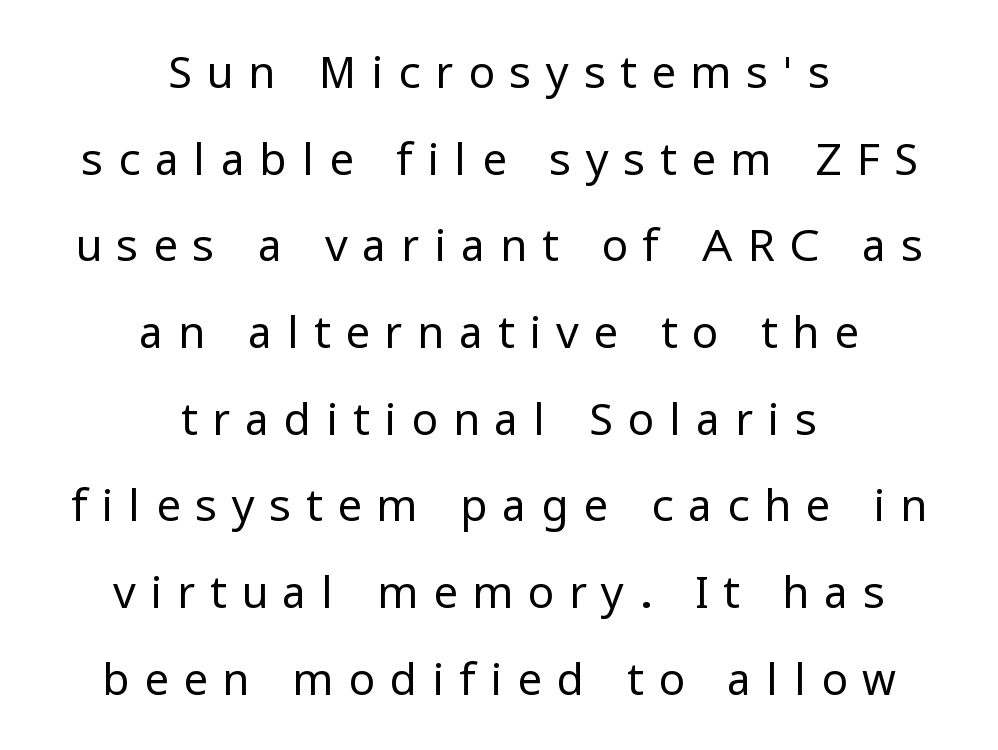
Vertical spacing — loose. The typography opts for an upright posture over an oblique one. What stands out about the letter spacing? Its width — letters are far apart. Nope, no serifs anywhere on these letters. The typeface has the unassuming heft of standard copy or less.
